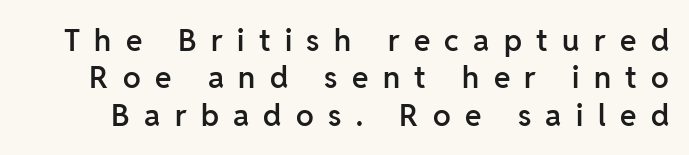
{"serif": "no", "italic": "no", "bold": "semi", "weight": "semibold", "width": "normal", "stroke_contrast": "low", "x_height": "medium", "monospaced": "no", "underline": "no", "line_spacing": "normal", "line_spacing_ratio": 1.25, "letter_spacing": "wide", "letter_spacing_em": 0.48, "glyph_px": 30}
